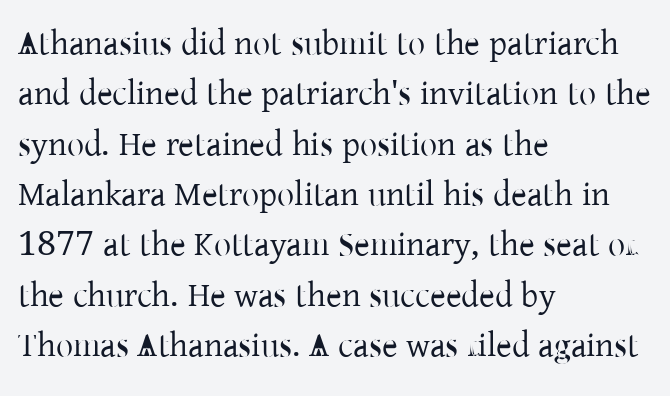
The image shows 34 px regular-weight serif type, upright; set left-aligned, normal line spacing (1.48x), normal letter spacing, not underlined; low stroke contrast and a medium x-height.
